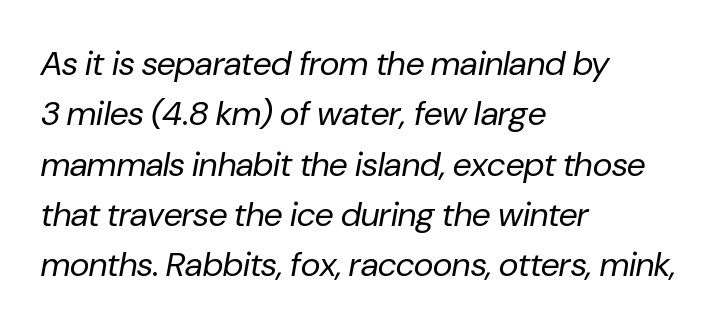
{"italic": "yes", "lean": "right", "slant_degrees": 10, "bold": "no", "weight": "regular", "width": "normal", "stroke_contrast": "low", "x_height": "medium", "monospaced": "no", "underline": "no", "align": "left", "line_spacing": "normal", "line_spacing_ratio": 1.48, "letter_spacing": "normal", "letter_spacing_em": 0.0, "glyph_px": 34}
